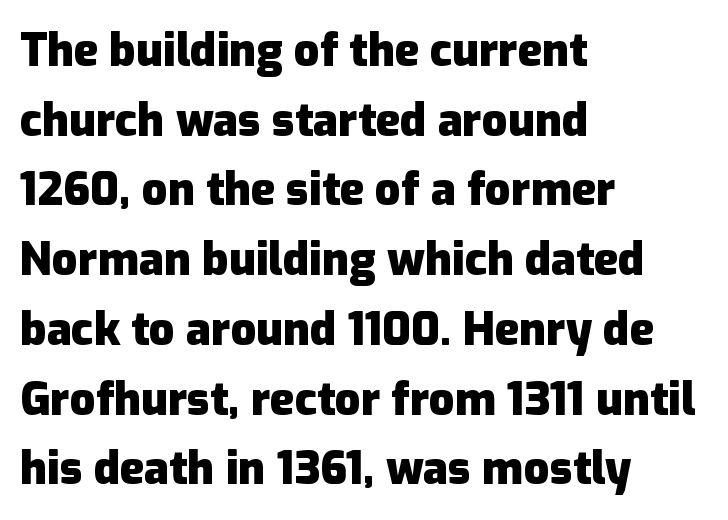
Q: Is the text bold? A: Yes.
Q: Is the text italic (slanted)? A: No, it is upright.
Q: Is the typeface a serif or a sans-serif typeface? A: Sans-serif.
Q: Is the text underlined? A: No.
Q: How is the paragraph aligned? A: Left-aligned.
Q: Is the spacing between letters normal or unusually wide? A: Normal.
Q: Is the spacing between lines tight, normal or loose? A: Normal.
Q: Width (condensed, normal, or wide)? A: Normal.
Q: Stroke contrast? A: Low.
Q: x-height? A: Medium.
Q: Monospaced? A: No.
